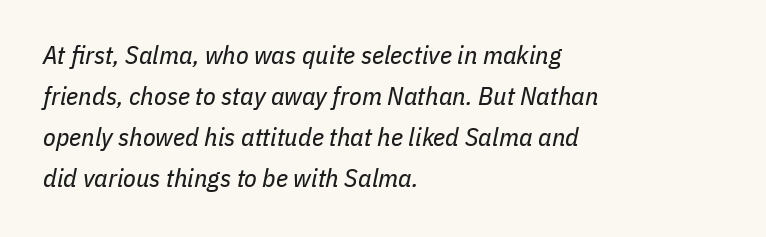
The image shows 26 px text type, italic (leaning right); set left-aligned, normal line spacing (1.58x), normal letter spacing, not underlined.
